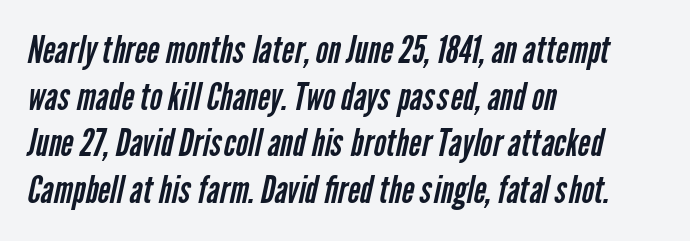
Is the type heavy? It reads as light-to-regular instead. Tracking here is standard; glyphs follow each other at the usual distance. The face used here is proportionally spaced, like ordinary book or web type. The text block is weighted toward the left margin, trailing off unevenly rightward. Check where the strokes stop: nothing finishes them off — pure sans.
